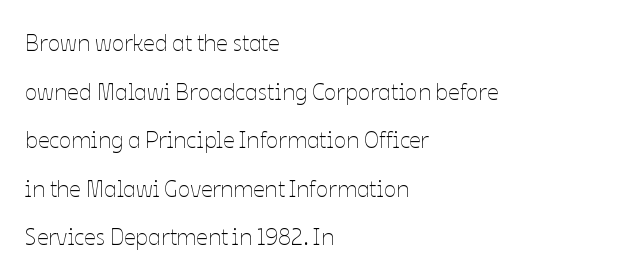
Q: Is the text bold? A: No.
Q: Is the text italic (slanted)? A: No, it is upright.
Q: Is the text underlined? A: No.
Q: How is the paragraph aligned? A: Left-aligned.
Q: Is the spacing between letters normal or unusually wide? A: Normal.
Q: Is the spacing between lines tight, normal or loose? A: Loose.
